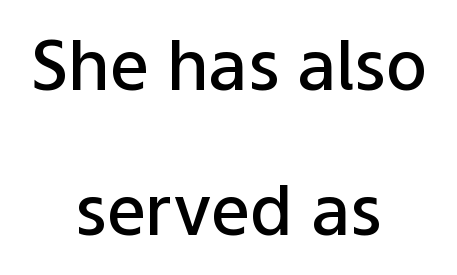
Layout note: lines centered. A typesetter would call this leading open, well beyond the default. The letters sit at their default tracking, neither squeezed nor spread. The font family rendered here belongs to the sans-serif group. It's the straight-up-and-down kind of type.
